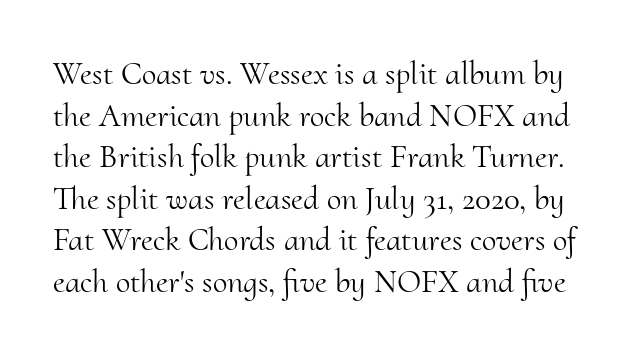
Characters remain perfectly vertical along every line. The space directly below the letters is spotless. Normally led — the rows are evenly, conventionally spaced. The rendering keeps characters at their native spacing. Old-style or modern, the face here clearly has serifs. Varying glyph widths throughout — classic text-font behaviour.
